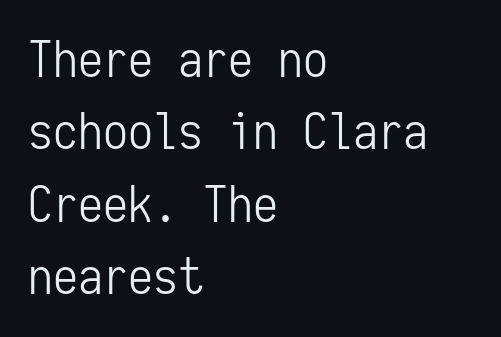
Q: Is the text bold? A: No.
Q: Is the text italic (slanted)? A: No, it is upright.
Q: Is the typeface a serif or a sans-serif typeface? A: Sans-serif.
Q: Is the text underlined? A: No.
Q: How is the paragraph aligned? A: Left-aligned.
Q: Is the spacing between letters normal or unusually wide? A: Normal.
Q: Is the spacing between lines tight, normal or loose? A: Normal.
Q: Width (condensed, normal, or wide)? A: Condensed.
Q: Stroke contrast? A: Low.
Q: x-height? A: Medium.
Q: Monospaced? A: Yes.
